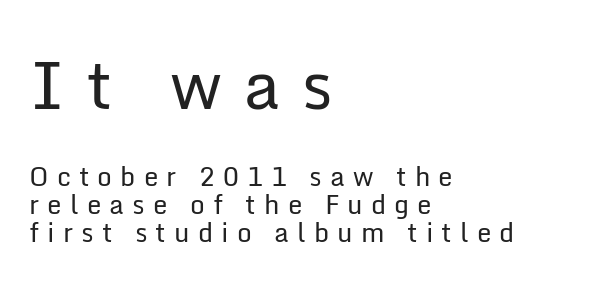
These lines are composed in type without serifs. You could not count columns in this text — the font is proportionally spaced. These lines were composed using upright roman letters. The vertical gap from one line to the next is small. Every row of glyphs begins at an identical x-position on the left.
